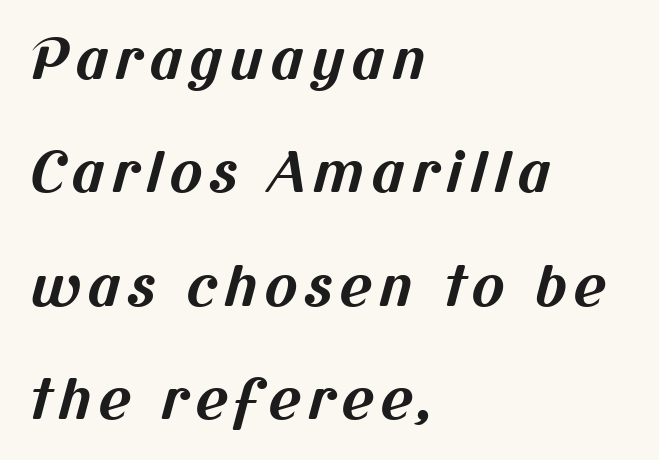
The face used here is proportionally spaced, like ordinary book or web type. Descenders are the only things crossing below the line. The characters display no serif detailing; their extremities are plain. Widely set lines give the paragraph a tall, airy silhouette. Alignment: flush left.
